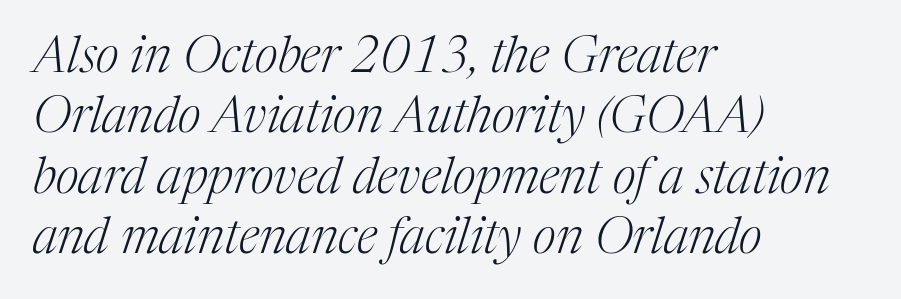
Letters have the restrained weight of plain body copy at most. Words appear dense and cohesive because spacing is normal. The paragraph has a hard left edge and a soft right edge. Unlike a clean sans, this face finishes its strokes with serifs.
